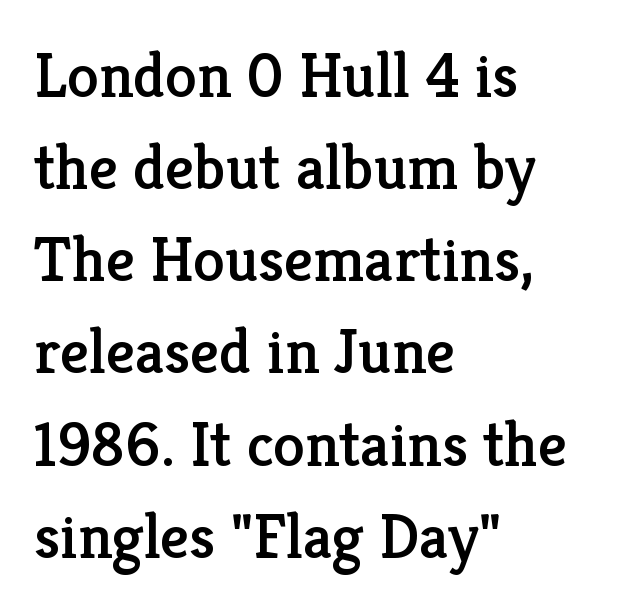
The image shows 64 px serif type, upright; set left-aligned, normal line spacing (1.44x), normal letter spacing, not underlined; low stroke contrast and a medium x-height.
